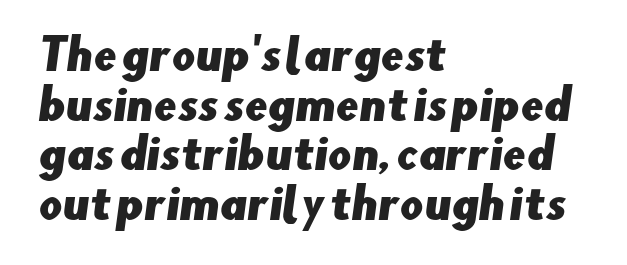
The image shows 41 px sans-serif type; set left-aligned, line spacing 1.21x, normal letter spacing, not underlined; low stroke contrast and a small x-height.
